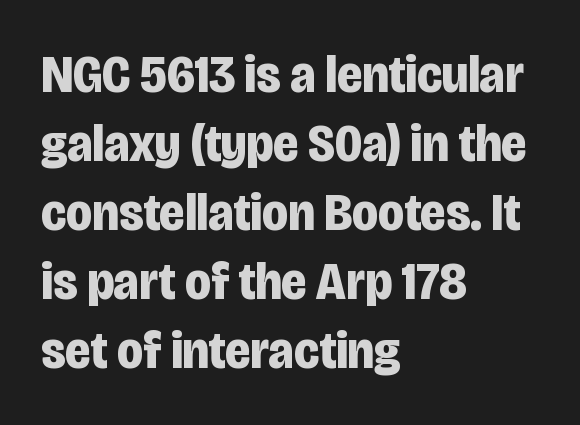
Q: Is the text bold? A: Yes.
Q: Is the text italic (slanted)? A: No, it is upright.
Q: Is the typeface a serif or a sans-serif typeface? A: Sans-serif.
Q: Is the text underlined? A: No.
Q: How is the paragraph aligned? A: Left-aligned.
Q: Is the spacing between letters normal or unusually wide? A: Normal.
Q: Is the spacing between lines tight, normal or loose? A: Normal.
Q: Width (condensed, normal, or wide)? A: Condensed.
Q: Stroke contrast? A: Low.
Q: x-height? A: Large.
Q: Monospaced? A: No.
